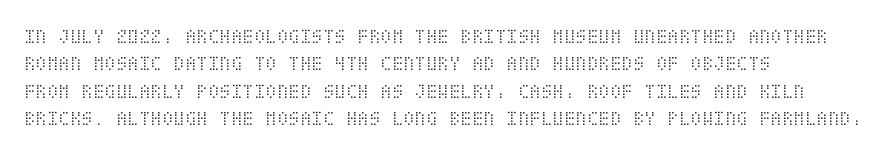
Q: Is the text bold? A: No.
Q: Is the text italic (slanted)? A: No, it is upright.
Q: Is the text underlined? A: No.
Q: How is the paragraph aligned? A: Left-aligned.
Q: Is the spacing between letters normal or unusually wide? A: Normal.
Q: Is the spacing between lines tight, normal or loose? A: Normal.
